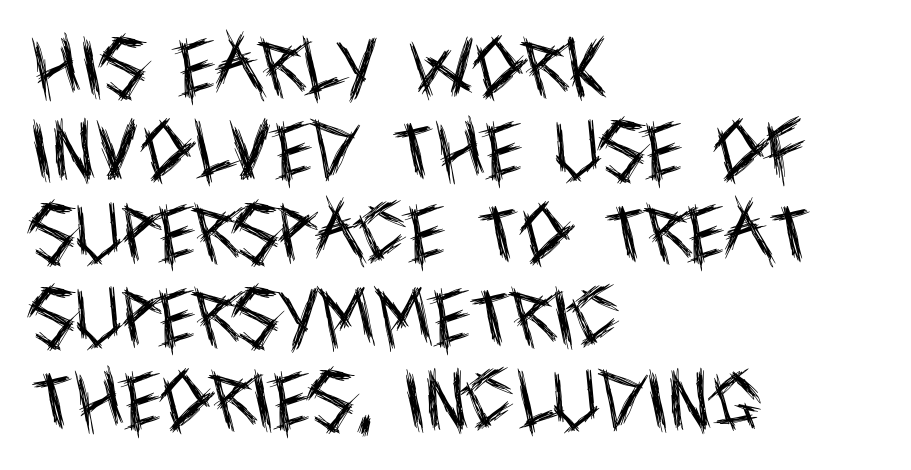
Q: Is the text bold? A: No.
Q: Is the text italic (slanted)? A: No, it is upright.
Q: Is the typeface a serif or a sans-serif typeface? A: Sans-serif.
Q: Is the text underlined? A: No.
Q: How is the paragraph aligned? A: Left-aligned.
Q: Is the spacing between letters normal or unusually wide? A: Normal.
Q: Is the spacing between lines tight, normal or loose? A: Normal.
Q: Width (condensed, normal, or wide)? A: Condensed.
Q: x-height? A: Large.
Q: Monospaced? A: No.
